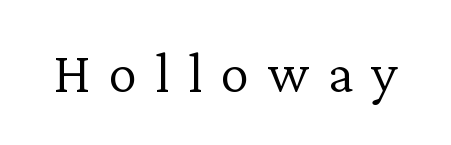
Q: Is the text bold? A: No.
Q: Is the text italic (slanted)? A: No, it is upright.
Q: Is the typeface a serif or a sans-serif typeface? A: Serif.
Q: Is the text underlined? A: No.
Q: Is the spacing between letters normal or unusually wide? A: Unusually wide.
Q: Width (condensed, normal, or wide)? A: Normal.
Q: Stroke contrast? A: Low.
Q: x-height? A: Medium.
Q: Monospaced? A: No.
